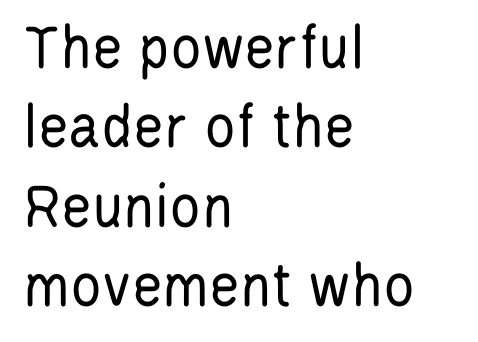
Q: Is the text bold? A: No.
Q: Is the text italic (slanted)? A: No, it is upright.
Q: Is the typeface a serif or a sans-serif typeface? A: Sans-serif.
Q: Is the text underlined? A: No.
Q: How is the paragraph aligned? A: Left-aligned.
Q: Is the spacing between letters normal or unusually wide? A: Normal.
Q: Width (condensed, normal, or wide)? A: Condensed.
Q: Stroke contrast? A: Low.
Q: x-height? A: Large.
Q: Monospaced? A: No.
